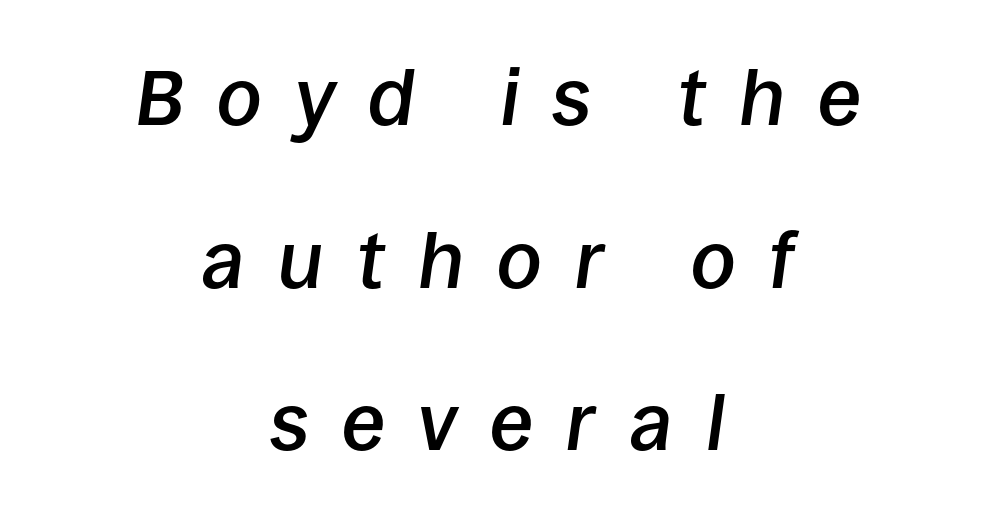
Q: Is the text bold? A: Semi-bold.
Q: Is the text italic (slanted)? A: Yes, it leans right by about 8 degrees.
Q: Is the text underlined? A: No.
Q: How is the paragraph aligned? A: Centered.
Q: Is the spacing between letters normal or unusually wide? A: Unusually wide.
Q: Is the spacing between lines tight, normal or loose? A: Loose.
Q: Width (condensed, normal, or wide)? A: Normal.
Q: Stroke contrast? A: Low.
Q: x-height? A: Large.
Q: Monospaced? A: No.
